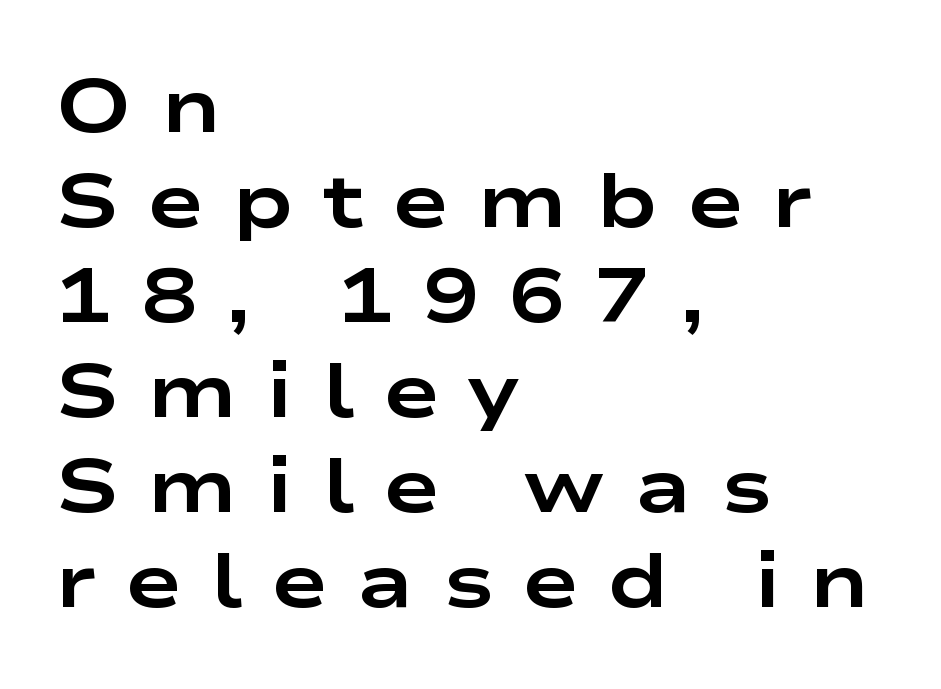
The passage shown is typed in a proportional face where columns would drift. Leftover space on each line is placed entirely after the last word. The font family rendered here belongs to the sans-serif group. Is the type bold? Yes — the strokes are clearly thick and heavy. Characters remain perfectly vertical along every line. Unmarked baselines from the first word to the last.
